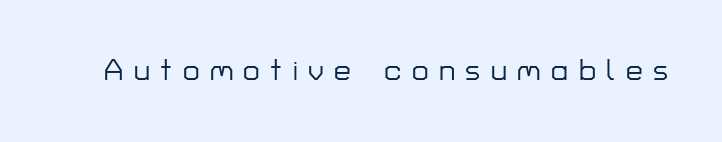
The image shows 30 px sans-serif type, upright; set unusually wide letter spacing (+0.35 em), not underlined; low stroke contrast and a medium x-height.
